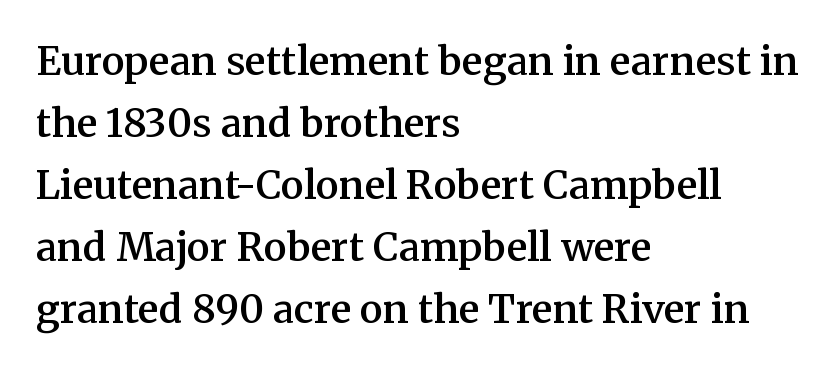
The typesetter chose a ragged-right arrangement here. The words here are not underlined. Vertical spacing — default. Regarding serifs, this sample has them. Each glyph is drawn with semibold strokes, heavier than normal yet not fully bold. The type is set solid horizontally, with unmodified tracking.
